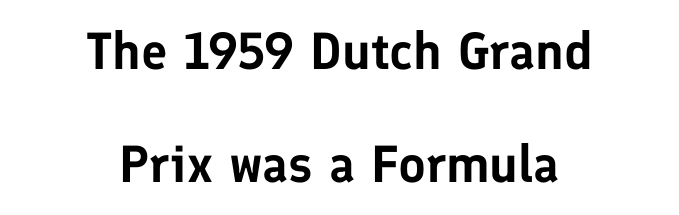
The image shows 52 px sans-serif type, upright; set centered, loose line spacing (2.18x), normal letter spacing, not underlined; low stroke contrast and a medium x-height.
